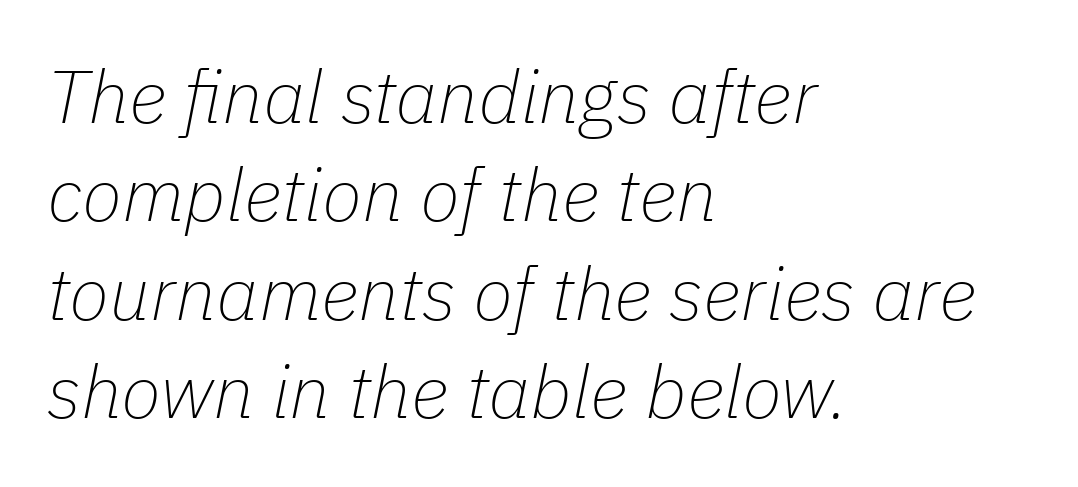
The image shows 74 px thin type, italic (leaning right); set left-aligned, normal line spacing (1.33x), normal letter spacing, not underlined; low stroke contrast and a medium x-height.
